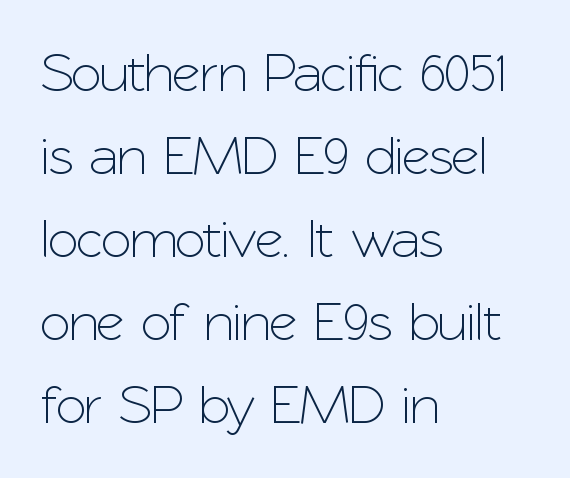
Check under the words: just untouched page. These lines are rendered in a variable-pitch font. Horizontally, the lines are justified to the leading edge only. This rendering leaves character spacing at its baseline value. Classification — sans serif.
